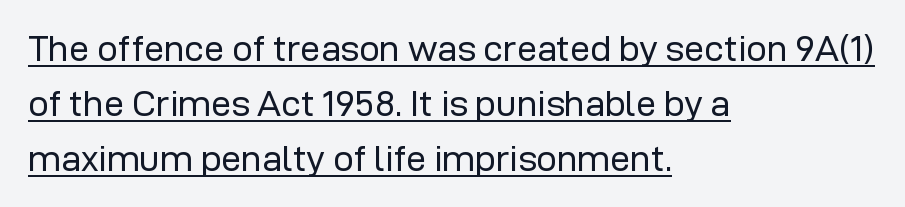
Q: Is the text bold? A: No.
Q: Is the text italic (slanted)? A: No, it is upright.
Q: Is the typeface a serif or a sans-serif typeface? A: Sans-serif.
Q: Is the text underlined? A: Yes.
Q: How is the paragraph aligned? A: Left-aligned.
Q: Is the spacing between letters normal or unusually wide? A: Normal.
Q: Is the spacing between lines tight, normal or loose? A: Normal.
Q: Width (condensed, normal, or wide)? A: Normal.
Q: Stroke contrast? A: Low.
Q: x-height? A: Medium.
Q: Monospaced? A: No.
